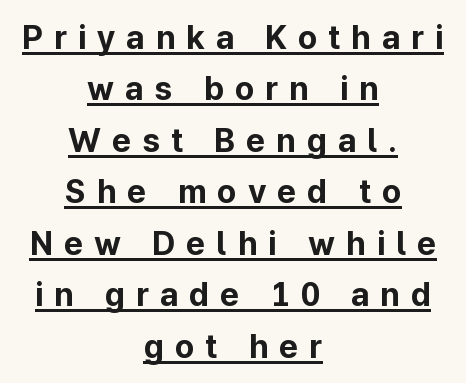
The image shows 33 px bold sans-serif type, upright; set centered, normal line spacing (1.56x), unusually wide letter spacing (+0.33 em), underlined; low stroke contrast and a medium x-height.
